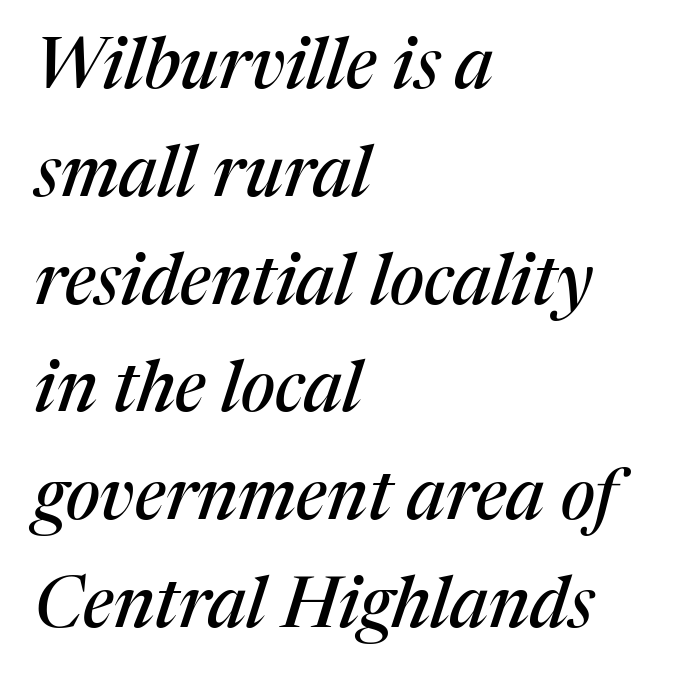
The tracking reads as untouched default to a designer's eye. Check the space under the baseline: it is left empty. Regarding leading, the lines here are spaced in the standard way. Casual observation: everything's shoved over to the left.
